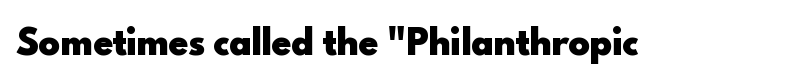
A typesetter would call this zero additional tracking. Compared with an ordinary text face, these strokes are far heavier — a full bold. What kind of face is this? One without serifs — a sans. Do the characters align in a grid? No, the font is proportional. Is there any slant? The stems are plumb.
